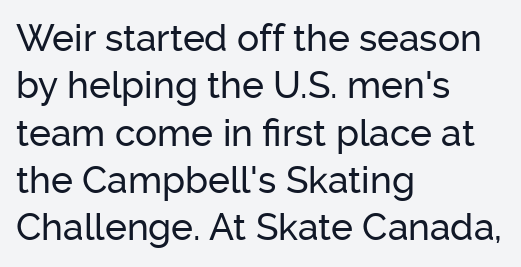
Look at the bottom of the vertical strokes: they stop flat, with no serifs. Spacing verdict: proportional, widths tailored to each character. Successive baselines arrive at the customary interval. Teacher's note: observe the even left margin — that is flush-left alignment. Type without underlining. This sample uses an upright cut, with every glyph sitting square on the baseline.
